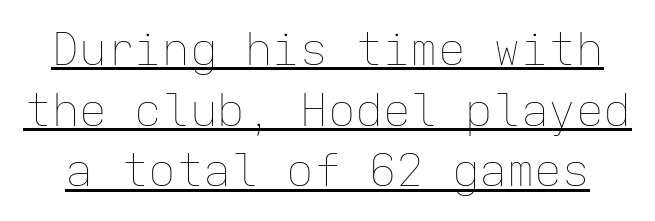
{"italic": "no", "bold": "no", "weight": "thin", "width": "normal", "stroke_contrast": "low", "x_height": "medium", "monospaced": "yes", "underline": "yes", "line_spacing": "normal", "line_spacing_ratio": 1.32, "letter_spacing": "normal", "letter_spacing_em": 0.0, "glyph_px": 46}
